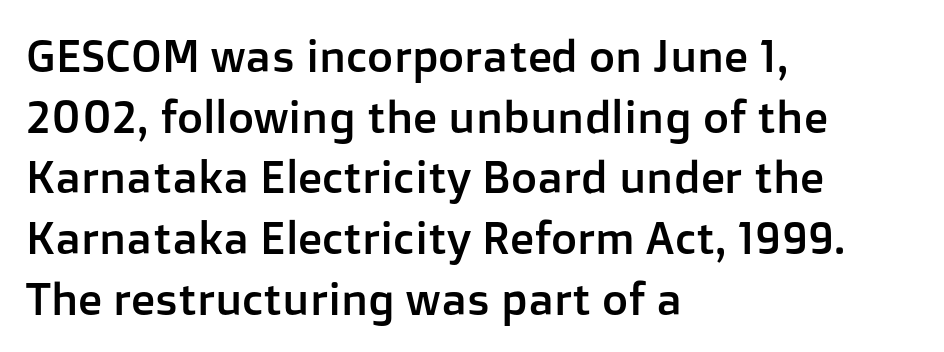
{"serif": "no", "italic": "no", "width": "normal", "stroke_contrast": "low", "x_height": "medium", "monospaced": "no", "underline": "no", "align": "left", "line_spacing": "normal", "line_spacing_ratio": 1.35, "letter_spacing": "normal", "letter_spacing_em": 0.0, "glyph_px": 45}
